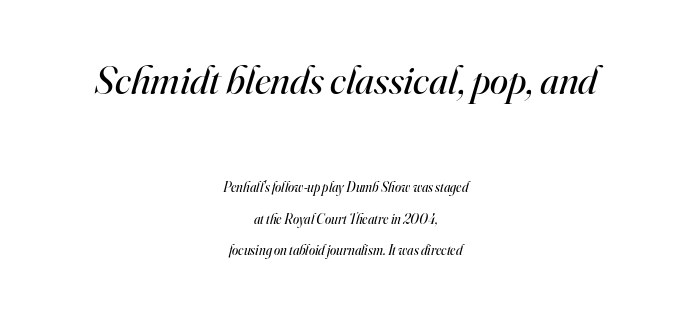
The image shows 41 px regular-weight serif type, italic (leaning right); set centered, loose line spacing (2.25x), normal letter spacing, not underlined; the first (top) block is 2.93x larger; high stroke contrast and a small x-height.
